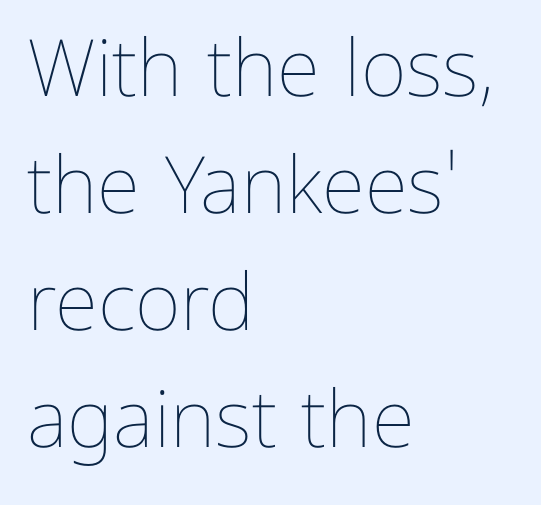
The image shows 79 px thin type, upright; set left-aligned, normal line spacing (1.48x), normal letter spacing, not underlined; low stroke contrast and a medium x-height.
